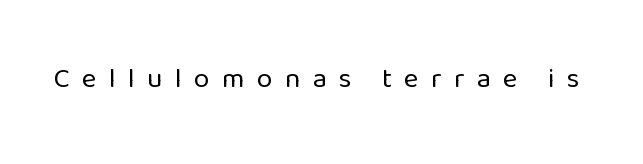
Q: Is the text bold? A: No.
Q: Is the text italic (slanted)? A: No, it is upright.
Q: Is the typeface a serif or a sans-serif typeface? A: Sans-serif.
Q: Is the text underlined? A: No.
Q: Is the spacing between letters normal or unusually wide? A: Unusually wide.
Q: Width (condensed, normal, or wide)? A: Normal.
Q: Stroke contrast? A: Low.
Q: x-height? A: Medium.
Q: Monospaced? A: No.
